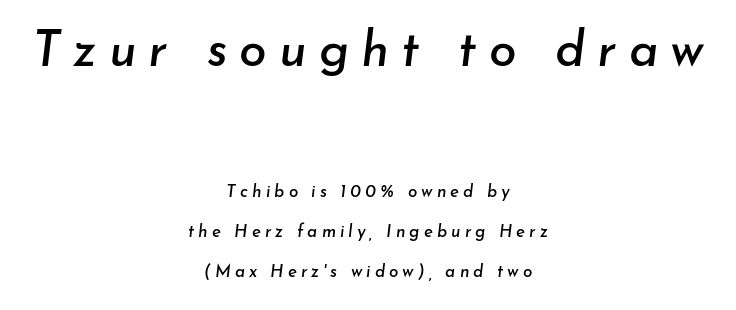
{"italic": "yes", "lean": "right", "slant_degrees": 7, "width": "normal", "stroke_contrast": "low", "x_height": "small", "monospaced": "no", "underline": "no", "align": "center", "line_spacing": "loose", "line_spacing_ratio": 2.33, "letter_spacing": "wide", "letter_spacing_em": 0.24, "larger_block": "first", "size_ratio": 2.94, "glyph_px": 50}
